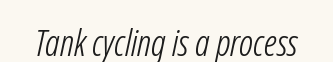
Q: Is the text bold? A: No.
Q: Is the typeface a serif or a sans-serif typeface? A: Sans-serif.
Q: Is the text underlined? A: No.
Q: Is the spacing between letters normal or unusually wide? A: Normal.
Q: Width (condensed, normal, or wide)? A: Condensed.
Q: Stroke contrast? A: Low.
Q: x-height? A: Medium.
Q: Monospaced? A: No.
